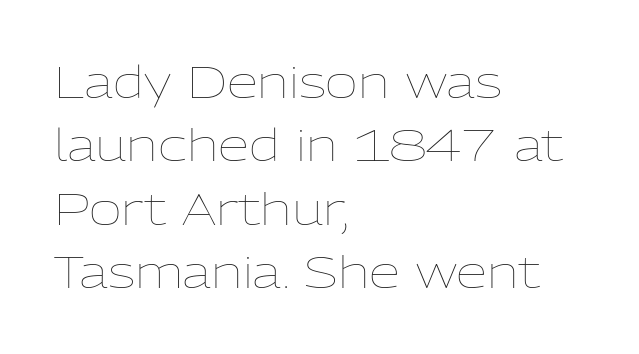
Q: Is the text bold? A: No.
Q: Is the text italic (slanted)? A: No, it is upright.
Q: Is the text underlined? A: No.
Q: How is the paragraph aligned? A: Left-aligned.
Q: Is the spacing between letters normal or unusually wide? A: Normal.
Q: Is the spacing between lines tight, normal or loose? A: Normal.
Q: Width (condensed, normal, or wide)? A: Normal.
Q: Stroke contrast? A: Low.
Q: x-height? A: Medium.
Q: Monospaced? A: No.
